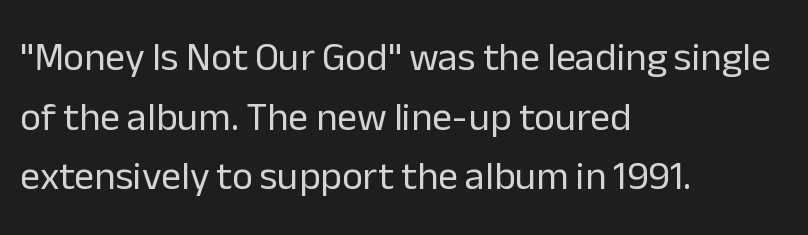
{"serif": "no", "italic": "no", "bold": "no", "weight": "regular", "width": "normal", "stroke_contrast": "low", "x_height": "medium", "monospaced": "no", "underline": "no", "align": "left", "line_spacing": "normal", "line_spacing_ratio": 1.49, "letter_spacing": "normal", "letter_spacing_em": 0.0, "glyph_px": 40}
